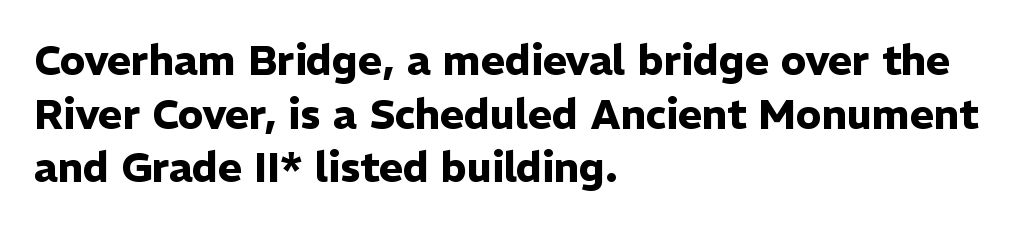
Each letter keeps its own natural width here, so spacing adapts to shape. Honestly, the letter spacing is just normal — you wouldn't notice it. Heft: maximum for text — a bold. Teacher's note: observe the even left margin — that is flush-left alignment.
